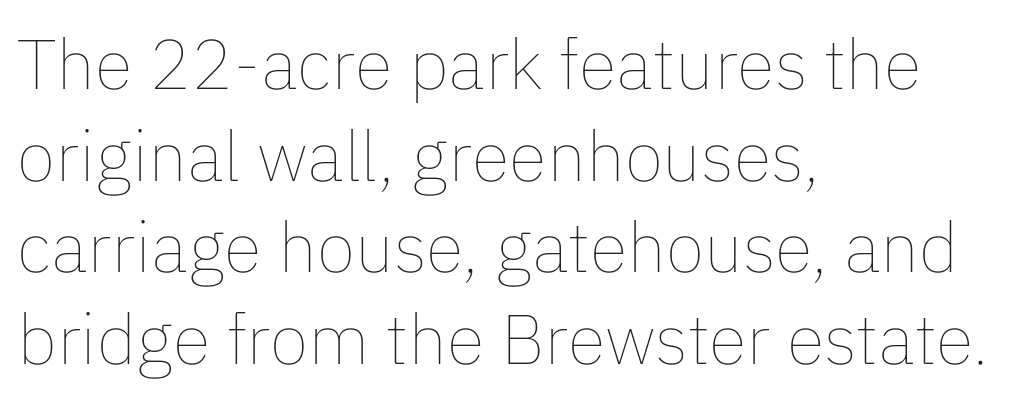
Q: Is the text bold? A: No.
Q: Is the text italic (slanted)? A: No, it is upright.
Q: Is the text underlined? A: No.
Q: How is the paragraph aligned? A: Left-aligned.
Q: Is the spacing between letters normal or unusually wide? A: Normal.
Q: Is the spacing between lines tight, normal or loose? A: Normal.
Q: Width (condensed, normal, or wide)? A: Normal.
Q: Stroke contrast? A: Low.
Q: x-height? A: Medium.
Q: Monospaced? A: No.
